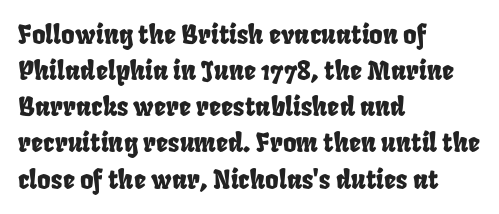
The image shows 26 px text type; set left-aligned, normal line spacing (1.39x), normal letter spacing, not underlined.
